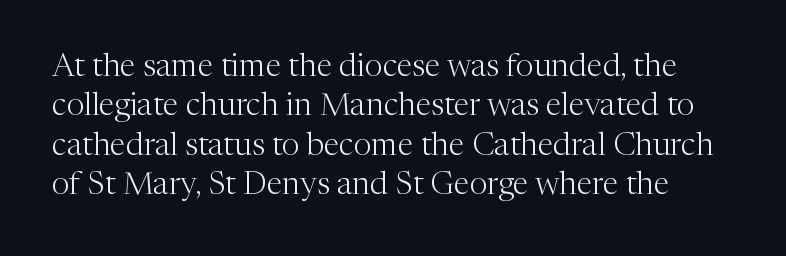
Small tapered or slab feet sit at the stroke ends, so this counts as serif. The letterforms sit shoulder to shoulder at normal distance. The passage shown is not underscored anywhere. The font is comparable to plain body text, perhaps lighter. Varying glyph widths throughout — classic text-font behaviour. Upright lettering throughout.
